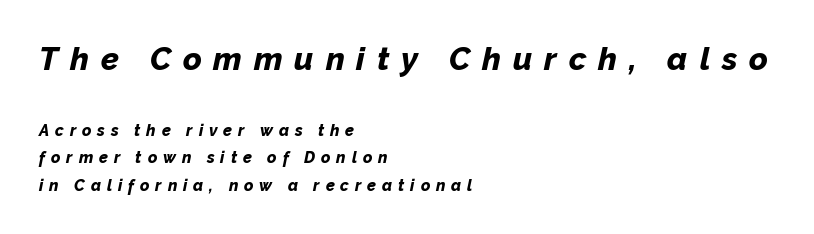
The image shows 32 px bold type, italic (leaning right); set left-aligned, line spacing 1.72x, unusually wide letter spacing (+0.37 em), not underlined; the first (top) block is 2.0x larger; low stroke contrast and a medium x-height.
